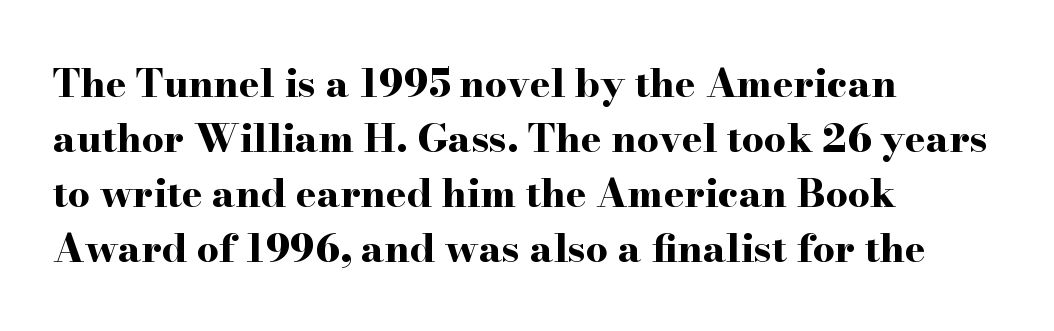
Q: Is the text bold? A: Yes.
Q: Is the text italic (slanted)? A: No, it is upright.
Q: Is the typeface a serif or a sans-serif typeface? A: Serif.
Q: Is the text underlined? A: No.
Q: How is the paragraph aligned? A: Left-aligned.
Q: Is the spacing between letters normal or unusually wide? A: Normal.
Q: Is the spacing between lines tight, normal or loose? A: Normal.
Q: Width (condensed, normal, or wide)? A: Wide.
Q: Stroke contrast? A: High.
Q: x-height? A: Small.
Q: Monospaced? A: No.
